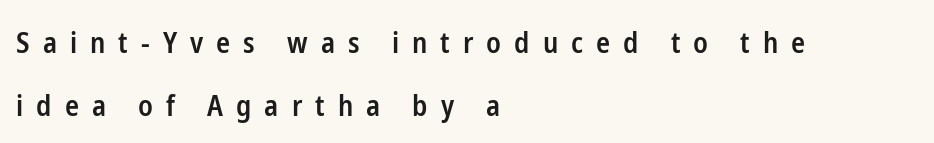
The image shows 29 px semibold, condensed sans-serif type, upright; set left-aligned, loose line spacing (2.16x), unusually wide letter spacing (+0.45 em), not underlined; low stroke contrast and a medium x-height.
